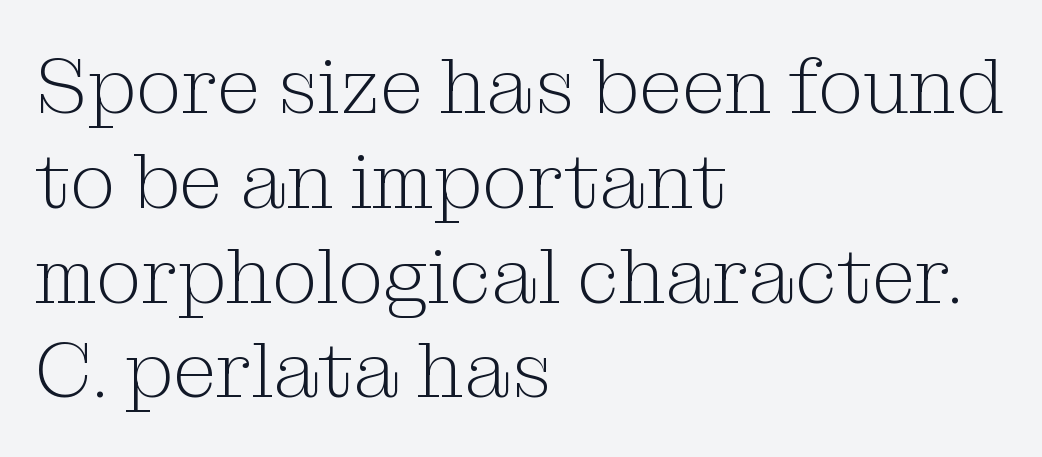
Q: Is the text bold? A: No.
Q: Is the text italic (slanted)? A: No, it is upright.
Q: Is the typeface a serif or a sans-serif typeface? A: Serif.
Q: Is the text underlined? A: No.
Q: How is the paragraph aligned? A: Left-aligned.
Q: Is the spacing between letters normal or unusually wide? A: Normal.
Q: Width (condensed, normal, or wide)? A: Normal.
Q: Stroke contrast? A: Medium.
Q: x-height? A: Medium.
Q: Monospaced? A: No.
